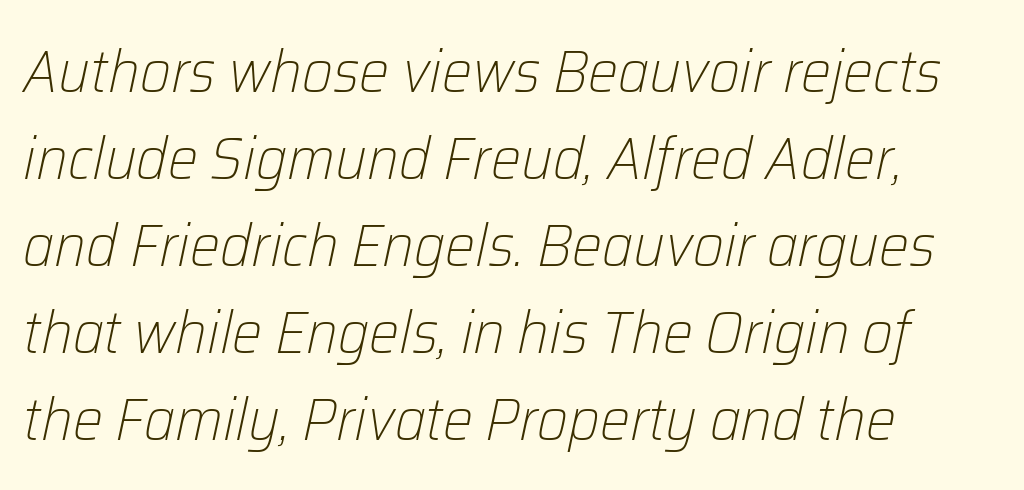
Alignment: flush left. Observe the lean: these are italic letterforms. Look at the tracking — it's just the regular setting, nothing added. Stroke thickness stays within the range of a standard reading face or lighter.
